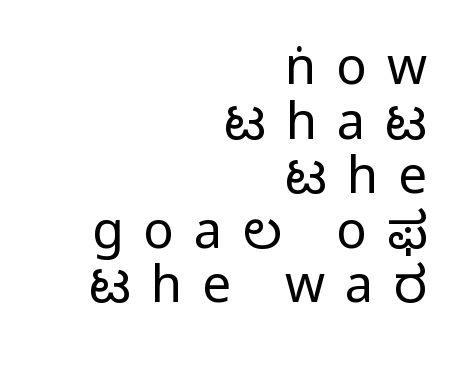
Closely set lines give the paragraph a compact silhouette. Words appear elongated and porous because spacing is wide. Looks like regular typesetting: each glyph gets only the width it needs. No feet cap the strokes, marking this as sans-serif type.
